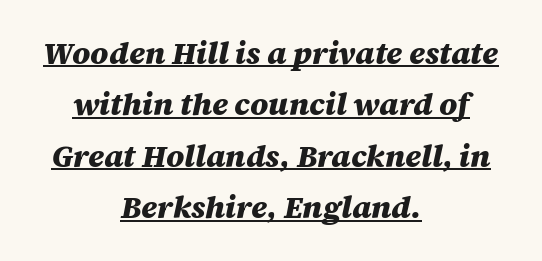
Vertical spacing — default. The sample has been set heavy, in full bold. The face used here is proportionally spaced, like ordinary book or web type. Like a heading marked for emphasis, these lines bear an underscore. Words appear dense and cohesive because spacing is normal.
